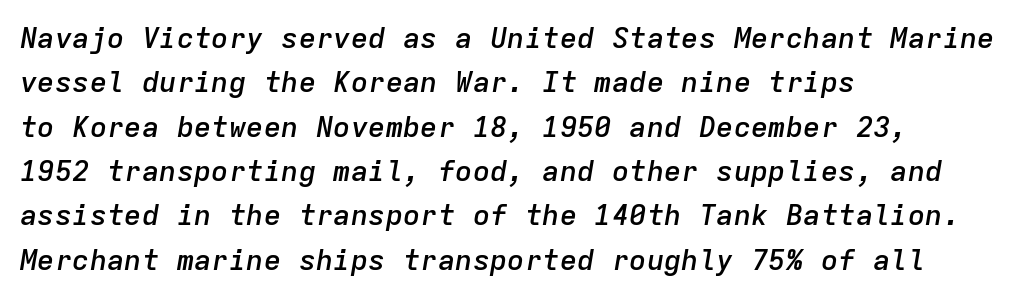
{"italic": "yes", "lean": "right", "slant_degrees": 9, "bold": "semi", "weight": "semibold", "width": "normal", "stroke_contrast": "low", "x_height": "medium", "monospaced": "yes", "underline": "no", "align": "left", "line_spacing": "normal", "line_spacing_ratio": 1.53, "letter_spacing": "normal", "letter_spacing_em": 0.0, "glyph_px": 29}
